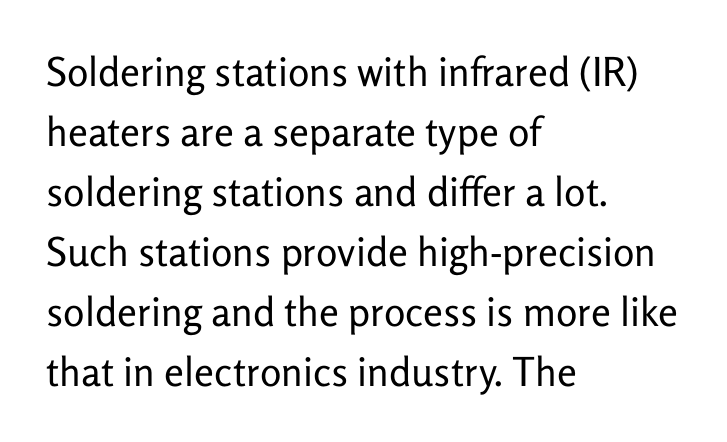
Q: Is the text bold? A: No.
Q: Is the text italic (slanted)? A: No, it is upright.
Q: Is the typeface a serif or a sans-serif typeface? A: Sans-serif.
Q: Is the text underlined? A: No.
Q: How is the paragraph aligned? A: Left-aligned.
Q: Is the spacing between letters normal or unusually wide? A: Normal.
Q: Is the spacing between lines tight, normal or loose? A: Normal.
Q: Width (condensed, normal, or wide)? A: Normal.
Q: Stroke contrast? A: Low.
Q: x-height? A: Medium.
Q: Monospaced? A: No.
